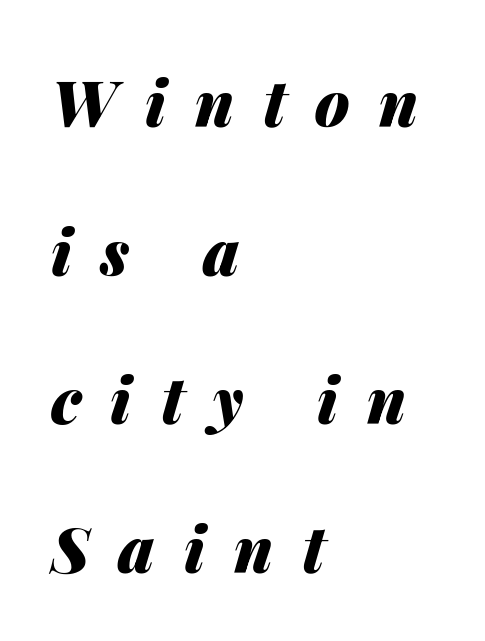
Students, note that the glyphs here are deliberately spaced far apart. The rendering uses natural spacing where letterforms have individual widths. Line beginnings align vertically; line endings do not. Check under the words: just untouched page. On the weight axis this lands at bold, roughly 700. Slant detected: the letters are inclined.
